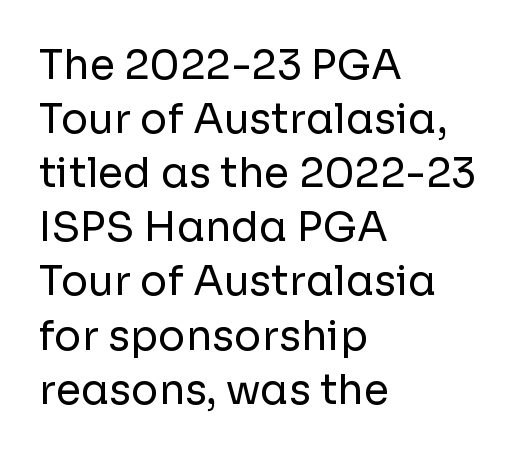
Horizontal alignment here is leftward, the default for most running prose. Each word holds together tightly as a unit, with standard inter-letter gaps. Students, observe: this is what conventionally led text looks like. The passage shown is not bold in any degree.
